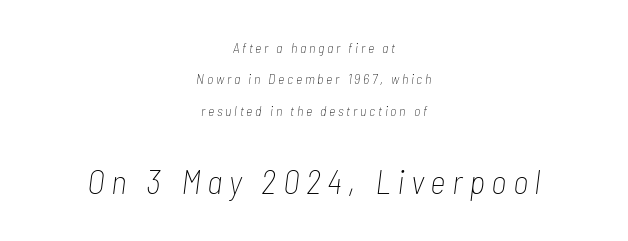
The baseline area is clear. An italicized treatment has been applied to the whole sample. Looks like regular typesetting: each glyph gets only the width it needs. These lines stack symmetrically, like a column narrowing and widening about its center.
